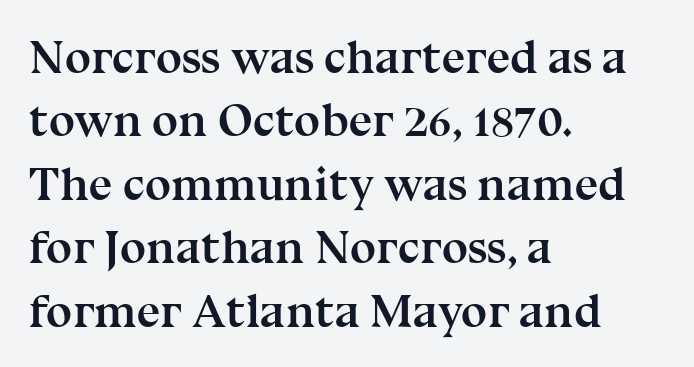
Q: Is the text bold? A: Yes.
Q: Is the text italic (slanted)? A: No, it is upright.
Q: Is the typeface a serif or a sans-serif typeface? A: Serif.
Q: Is the text underlined? A: No.
Q: How is the paragraph aligned? A: Left-aligned.
Q: Is the spacing between letters normal or unusually wide? A: Normal.
Q: Is the spacing between lines tight, normal or loose? A: Normal.
Q: Width (condensed, normal, or wide)? A: Normal.
Q: Stroke contrast? A: Medium.
Q: x-height? A: Medium.
Q: Monospaced? A: No.
